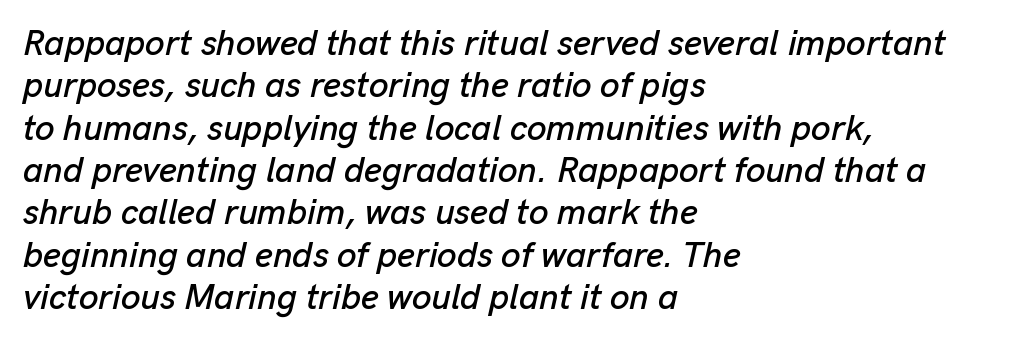
Looking at the ascenders, they clearly lean. Which margin do the lines hug? The left one — the right edge is uneven. Nothing unusual about the tracking: characters are spaced as the font intends. This sample has the flowing, uneven cadence of proportional lettering. The foot of each line stays bare and open.
